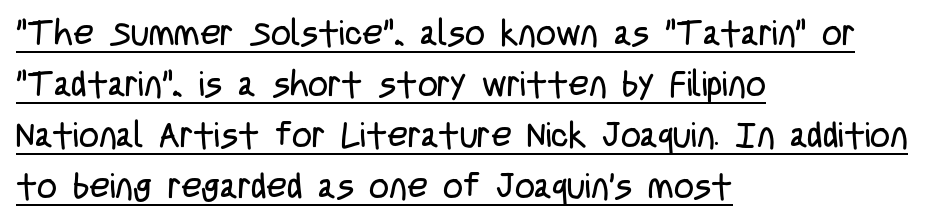
Q: Is the text bold? A: No.
Q: Is the text italic (slanted)? A: No, it is upright.
Q: Is the typeface a serif or a sans-serif typeface? A: Sans-serif.
Q: Is the text underlined? A: Yes.
Q: How is the paragraph aligned? A: Left-aligned.
Q: Is the spacing between letters normal or unusually wide? A: Normal.
Q: Is the spacing between lines tight, normal or loose? A: Normal.
Q: Width (condensed, normal, or wide)? A: Condensed.
Q: Stroke contrast? A: Low.
Q: x-height? A: Large.
Q: Monospaced? A: No.
